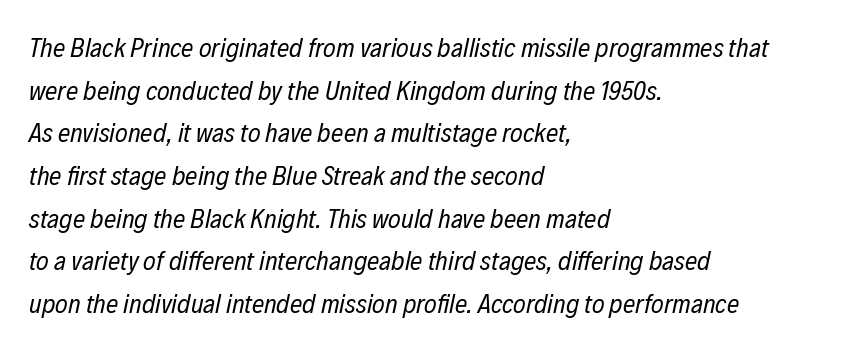
The image shows 27 px text type, italic (leaning right); set left-aligned, normal line spacing (1.58x), normal letter spacing, not underlined.
